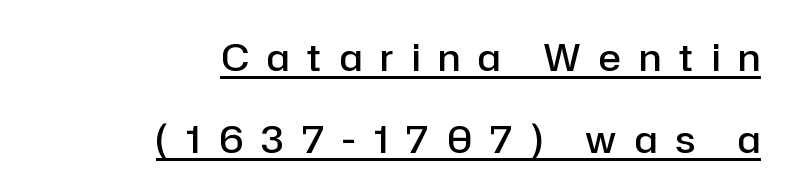
{"serif": "no", "italic": "no", "bold": "semi", "weight": "semibold", "width": "normal", "stroke_contrast": "low", "x_height": "medium", "monospaced": "no", "underline": "yes", "align": "right", "line_spacing": "loose", "line_spacing_ratio": 2.22, "letter_spacing": "wide", "letter_spacing_em": 0.49, "glyph_px": 37}
